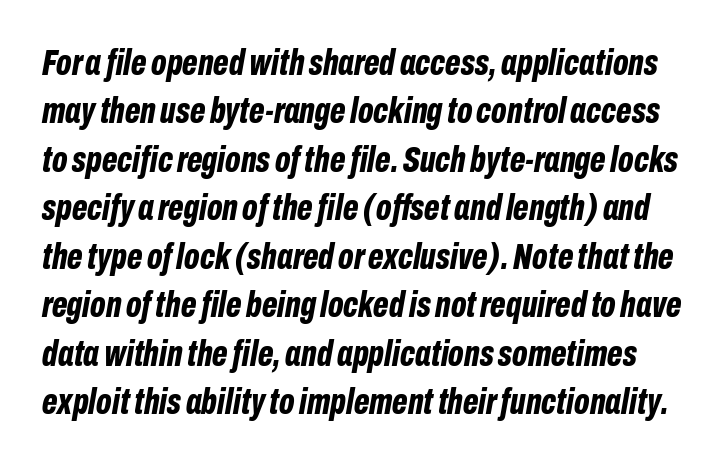
The image shows 37 px bold, condensed type, italic (leaning right); set normal line spacing (1.31x), normal letter spacing, not underlined; low stroke contrast and a medium x-height.
